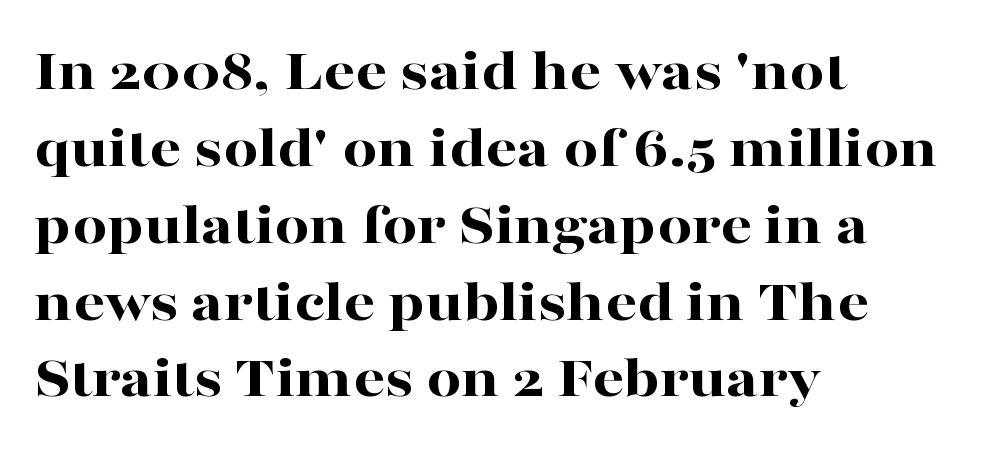
Summary of vertical rhythm: regular, with standard interline spacing. A full-strength bold gives these letters their thick strokes. This is serif lettering, the kind often seen in printed books. Italic: no, the glyphs are upright roman. The compositor pushed each line to the left boundary.
